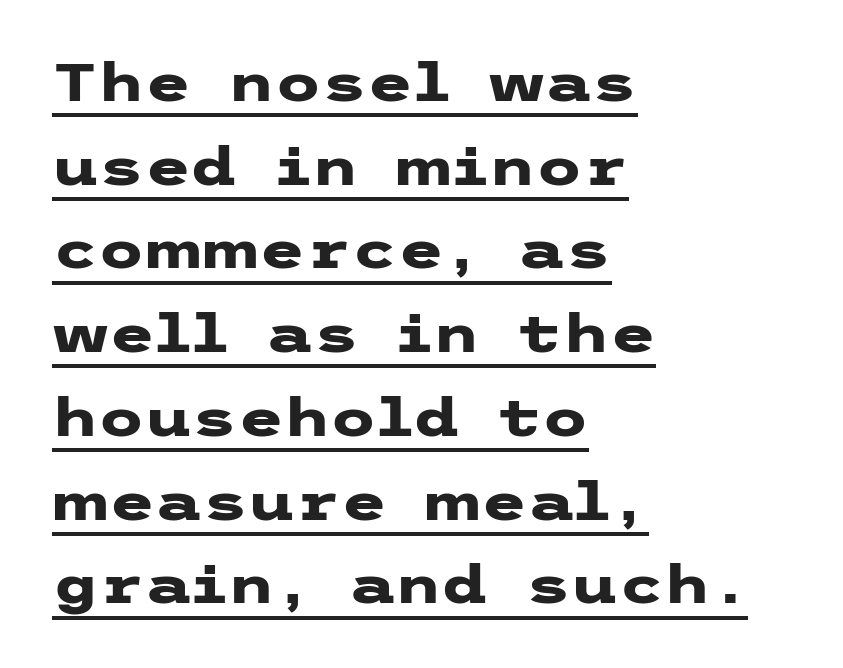
{"serif": "no", "italic": "no", "bold": "yes", "weight": "heavy", "width": "wide", "stroke_contrast": "low", "x_height": "medium", "underline": "yes", "align": "left", "line_spacing": "normal", "line_spacing_ratio": 1.58, "letter_spacing": "normal", "letter_spacing_em": 0.0, "glyph_px": 53}
